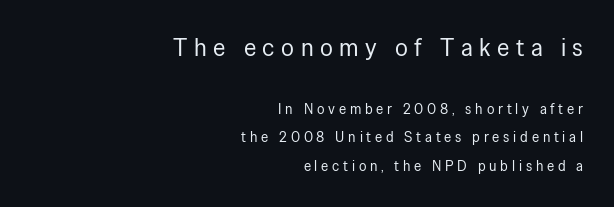
Q: Is the text bold? A: No.
Q: Is the text italic (slanted)? A: No, it is upright.
Q: Is the text underlined? A: No.
Q: How is the paragraph aligned? A: Right-aligned.
Q: Is the spacing between letters normal or unusually wide? A: Unusually wide.
Q: Is the spacing between lines tight, normal or loose? A: Loose.
Q: Which block of text is set in a larger size, the first (top) or the second (bottom)? A: The first (top) one.
